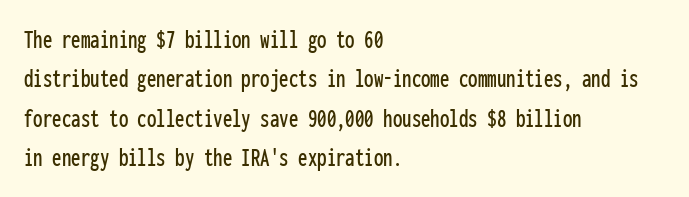
Q: Is the text italic (slanted)? A: No, it is upright.
Q: Is the text underlined? A: No.
Q: How is the paragraph aligned? A: Left-aligned.
Q: Is the spacing between letters normal or unusually wide? A: Normal.
Q: Is the spacing between lines tight, normal or loose? A: Normal.
